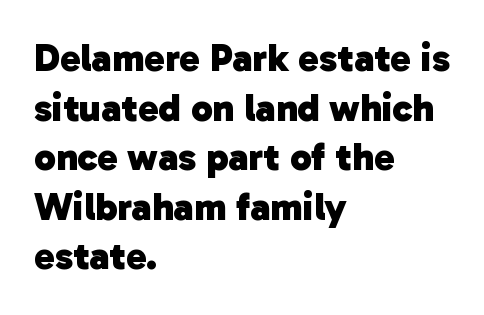
The image shows 39 px heavy sans-serif type; set left-aligned, normal line spacing (1.27x), normal letter spacing, not underlined; low stroke contrast and a medium x-height.
